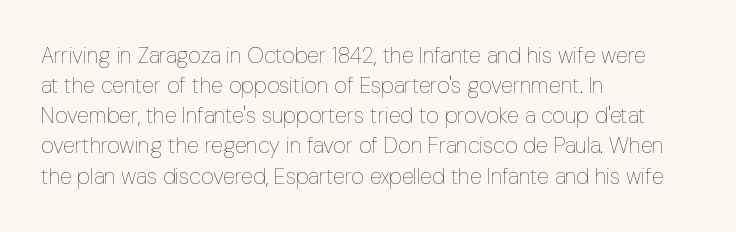
The letterforms sit shoulder to shoulder at normal distance. The space directly below the letters is spotless. Counters stay open thanks to moderate or lighter strokes. The vertical gap from one line to the next is medium. Ascenders rise straight up at ninety degrees. The ragged edge is on the right, which tells us the setting is flush left.
